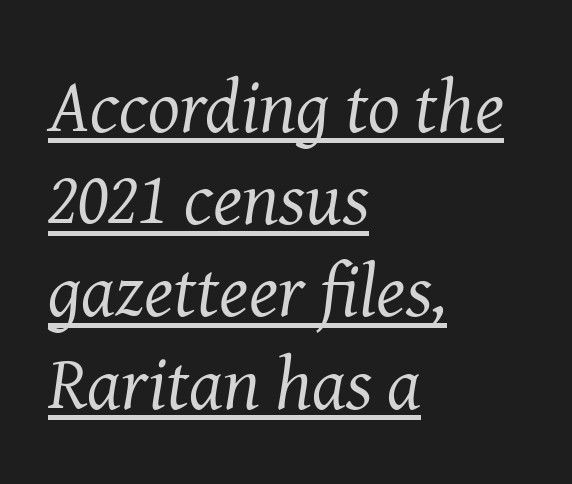
Underlining? Definitely there. Think of a printed novel: that variable character pitch is what you see here. The specimen reads as italic at a glance. A typesetter would call this zero additional tracking. Compared with a centered layout, this one pins lines to the left instead.
